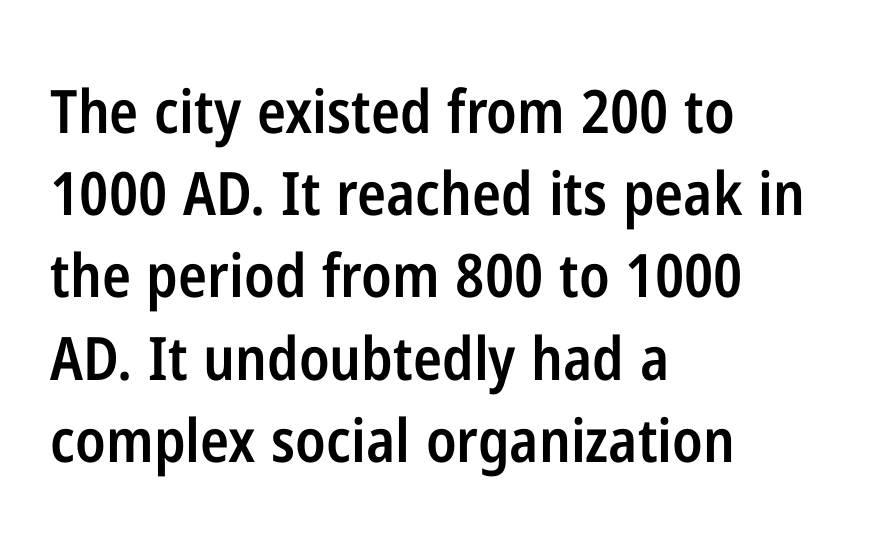
The image shows 60 px semibold, condensed sans-serif type, upright; set left-aligned, normal line spacing (1.37x), normal letter spacing, not underlined; low stroke contrast and a medium x-height.
